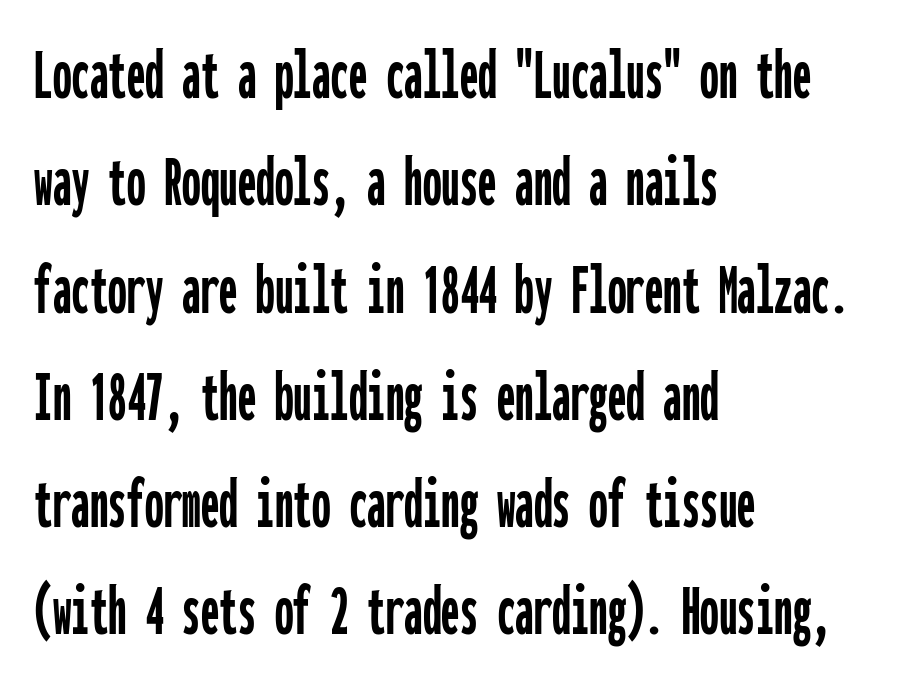
Q: Is the text italic (slanted)? A: No, it is upright.
Q: Is the typeface a serif or a sans-serif typeface? A: Sans-serif.
Q: Is the text underlined? A: No.
Q: How is the paragraph aligned? A: Left-aligned.
Q: Is the spacing between letters normal or unusually wide? A: Normal.
Q: Is the spacing between lines tight, normal or loose? A: Normal.
Q: Width (condensed, normal, or wide)? A: Condensed.
Q: Stroke contrast? A: Low.
Q: x-height? A: Medium.
Q: Monospaced? A: Yes.
